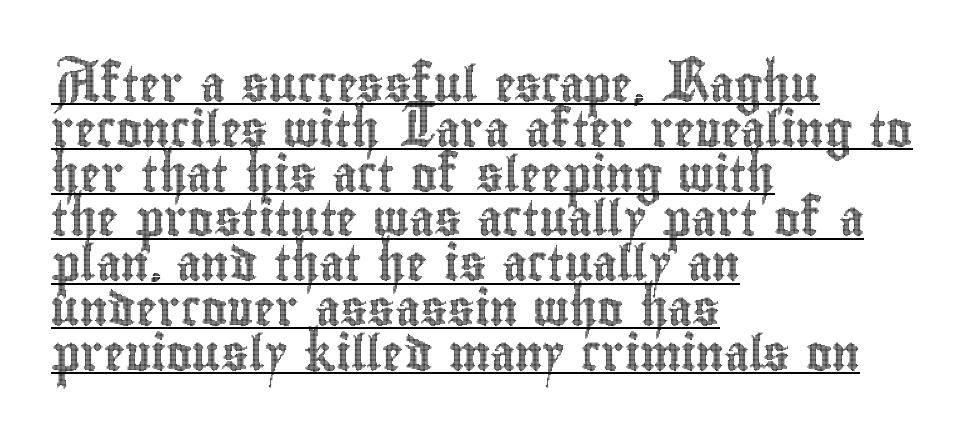
Vertically, the passage feels balanced, rows spaced as you'd expect. Emphasis is given by a line drawn under the lettering. Is the block centered? No — it sits flush against the left margin. The tracking reads as untouched default to a designer's eye. Style check: upright.
